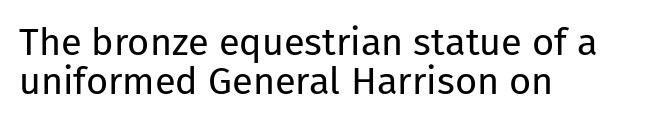
Vertical stems look standard width or narrower in stroke. The gap between lines stays unmarked. Note the varied advance widths — an 'i' is clearly narrower than an 'm'. Look at the tracking — it's just the regular setting, nothing added.
